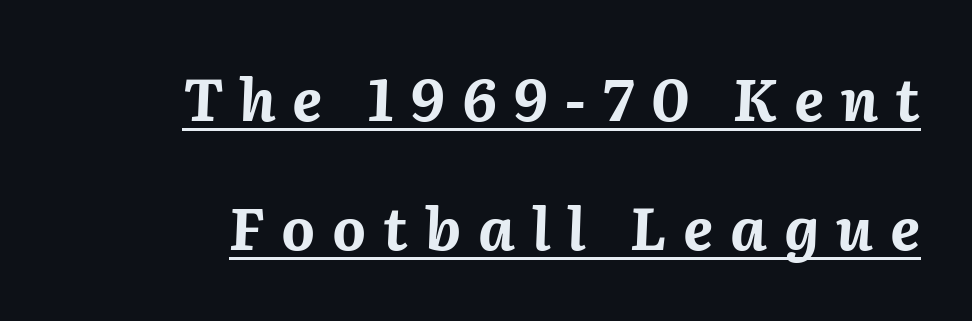
Q: Is the text bold? A: Yes.
Q: Is the text italic (slanted)? A: Yes, it leans right by about 2 degrees.
Q: Is the text underlined? A: Yes.
Q: How is the paragraph aligned? A: Right-aligned.
Q: Is the spacing between letters normal or unusually wide? A: Unusually wide.
Q: Is the spacing between lines tight, normal or loose? A: Loose.
Q: Width (condensed, normal, or wide)? A: Normal.
Q: Stroke contrast? A: Medium.
Q: x-height? A: Medium.
Q: Monospaced? A: No.
